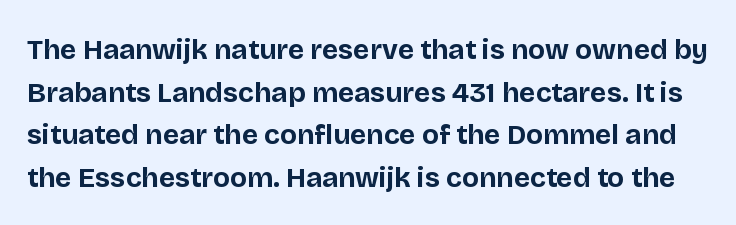
The image shows 28 px bold sans-serif type, upright; set normal line spacing (1.52x), normal letter spacing, not underlined; low stroke contrast and a large x-height.
